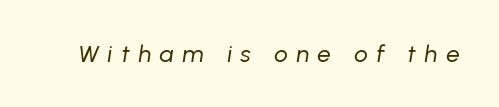
Q: Is the text bold? A: No.
Q: Is the text italic (slanted)? A: Yes, it leans right by about 8 degrees.
Q: Is the text underlined? A: No.
Q: Is the spacing between letters normal or unusually wide? A: Unusually wide.
